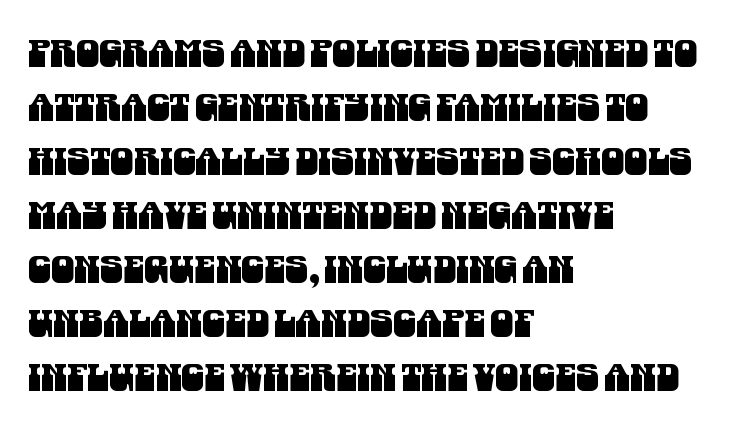
The image shows 37 px condensed sans-serif type; set left-aligned, normal line spacing (1.46x), normal letter spacing, not underlined; medium stroke contrast and a large x-height.
